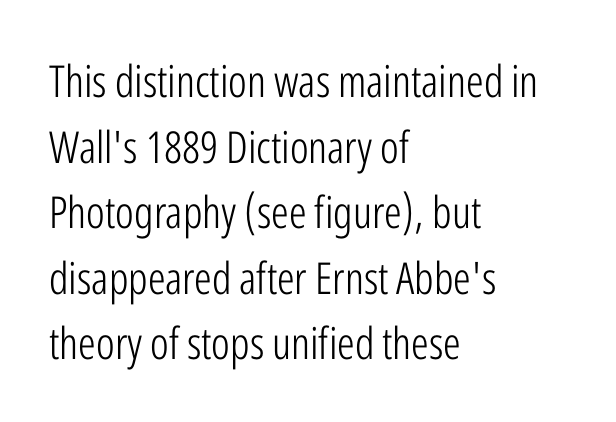
The image shows 44 px light, condensed sans-serif type, upright; set left-aligned, normal line spacing (1.49x), normal letter spacing, not underlined; low stroke contrast and a medium x-height.
